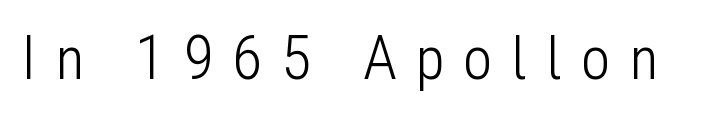
Nothing heavy about these letters — not bold at all. Each letter's strokes conclude bluntly, with no projecting serifs. Here the designer chose a conventional face with non-uniform glyph widths. The words here are not underlined. The axis of the letterforms is exactly vertical.
